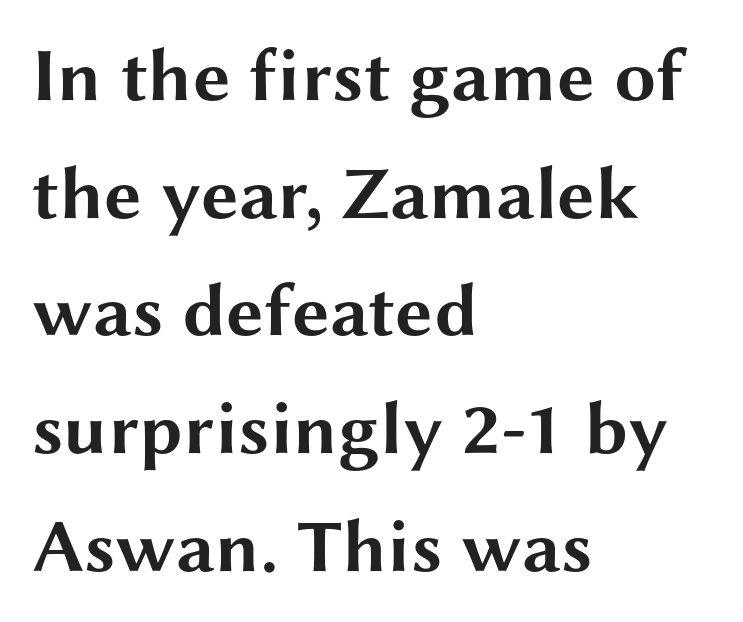
The image shows 75 px bold, wide sans-serif type, upright; set left-aligned, normal line spacing (1.57x), normal letter spacing, not underlined; medium stroke contrast and a medium x-height.
